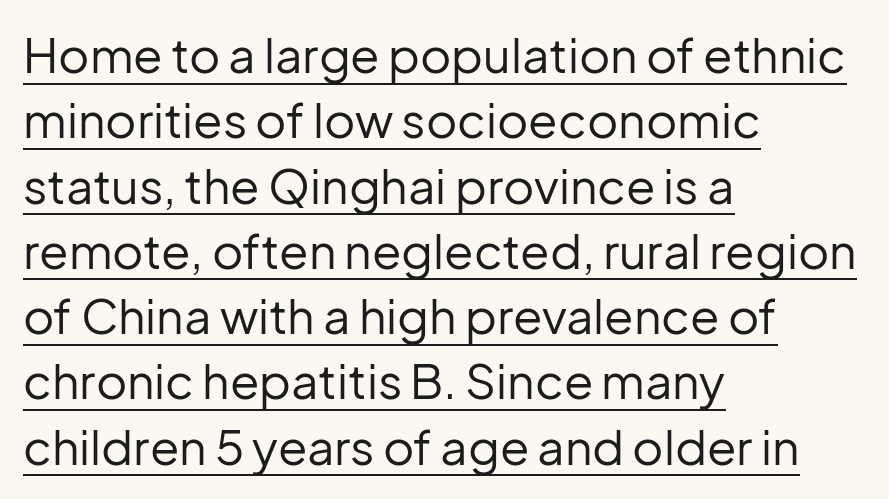
{"serif": "no", "italic": "no", "bold": "no", "weight": "regular", "width": "normal", "stroke_contrast": "low", "x_height": "medium", "monospaced": "no", "underline": "yes", "align": "left", "line_spacing": "normal", "line_spacing_ratio": 1.36, "letter_spacing": "normal", "letter_spacing_em": 0.0, "glyph_px": 48}
